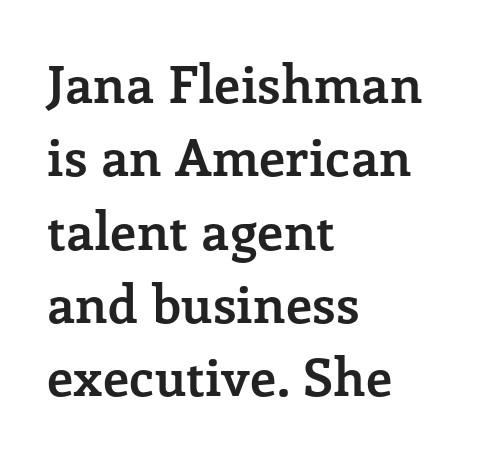
{"serif": "yes", "italic": "no", "bold": "yes", "weight": "semibold", "width": "normal", "stroke_contrast": "low", "x_height": "medium", "monospaced": "no", "underline": "no", "align": "left", "line_spacing": "normal", "line_spacing_ratio": 1.41, "letter_spacing": "normal", "letter_spacing_em": 0.0, "glyph_px": 52}
